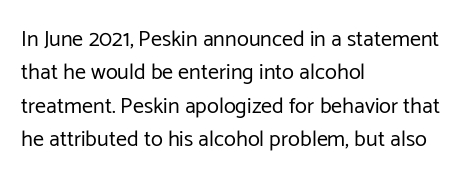
The image shows 22 px text type, upright; set left-aligned, normal line spacing (1.52x), normal letter spacing, not underlined.
